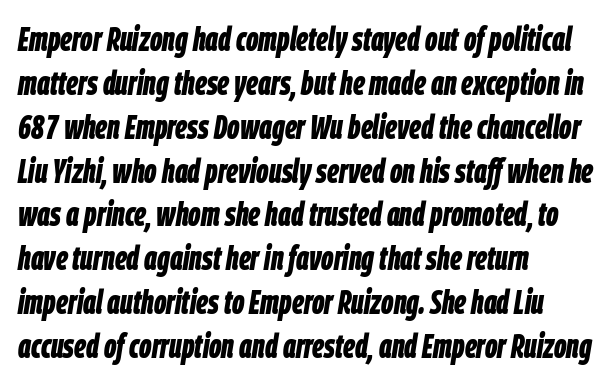
Q: Is the text bold? A: Yes.
Q: Is the text italic (slanted)? A: Yes, it leans right by about 9 degrees.
Q: Is the text underlined? A: No.
Q: How is the paragraph aligned? A: Left-aligned.
Q: Is the spacing between letters normal or unusually wide? A: Normal.
Q: Is the spacing between lines tight, normal or loose? A: Normal.
Q: Width (condensed, normal, or wide)? A: Condensed.
Q: Stroke contrast? A: Low.
Q: x-height? A: Large.
Q: Monospaced? A: No.
